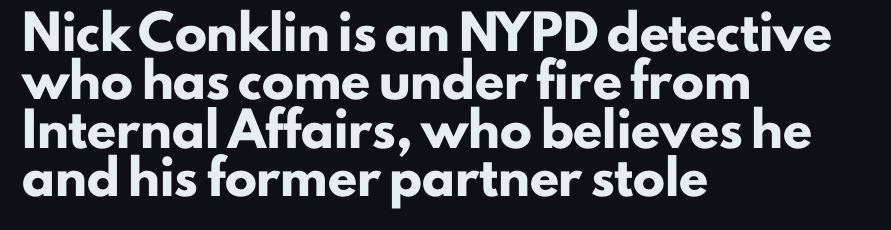
{"serif": "no", "italic": "no", "bold": "yes", "weight": "heavy", "width": "normal", "stroke_contrast": "low", "x_height": "small", "monospaced": "no", "underline": "no", "align": "left", "line_spacing": "normal", "line_spacing_ratio": 1.51, "letter_spacing": "normal", "letter_spacing_em": 0.0, "glyph_px": 32}
